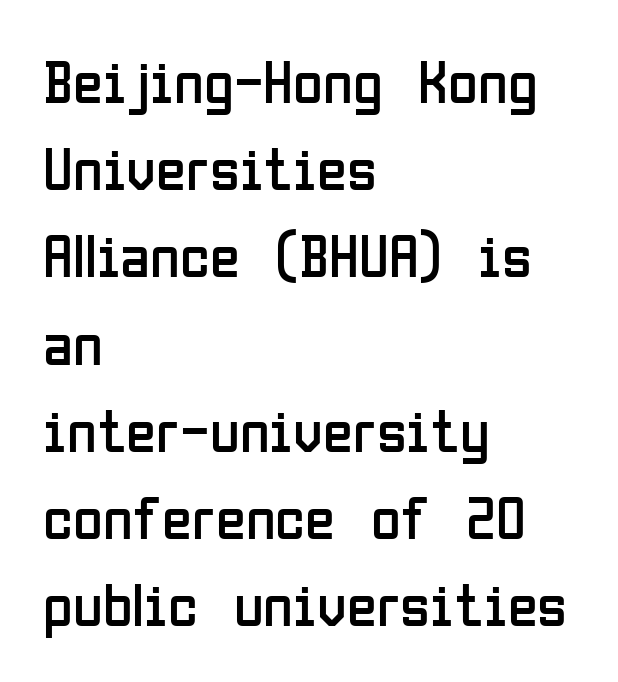
{"serif": "no", "italic": "no", "bold": "no", "weight": "regular", "width": "condensed", "stroke_contrast": "low", "x_height": "medium", "monospaced": "no", "underline": "no", "align": "left", "line_spacing": "normal", "line_spacing_ratio": 1.43, "letter_spacing": "normal", "letter_spacing_em": 0.0, "glyph_px": 61}
